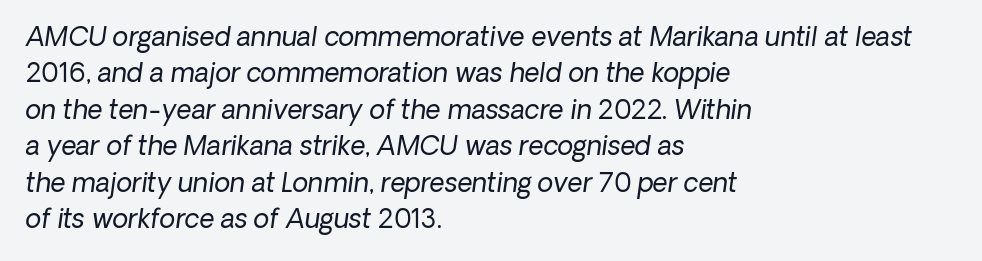
The image shows 26 px text type, italic (leaning right); set left-aligned, normal line spacing (1.4x), normal letter spacing, not underlined.
